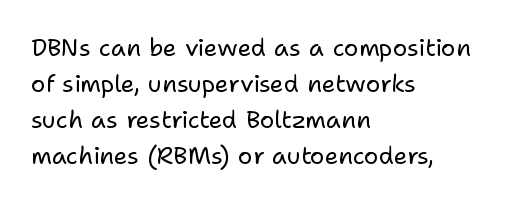
Q: Is the text bold? A: No.
Q: Is the text italic (slanted)? A: No, it is upright.
Q: Is the text underlined? A: No.
Q: How is the paragraph aligned? A: Left-aligned.
Q: Is the spacing between letters normal or unusually wide? A: Normal.
Q: Is the spacing between lines tight, normal or loose? A: Normal.
